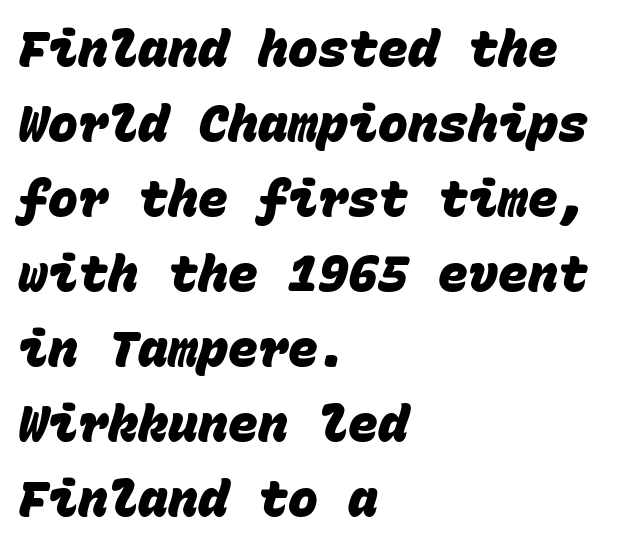
The image shows 50 px heavy sans-serif type, monospaced; set left-aligned, normal line spacing (1.5x), normal letter spacing, not underlined; low stroke contrast and a large x-height.
